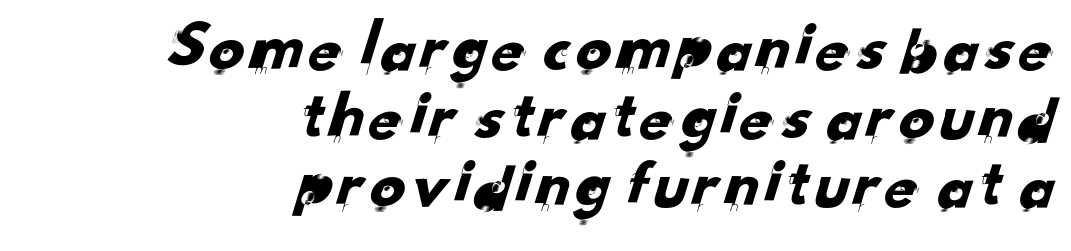
Varying glyph widths throughout — classic text-font behaviour. A bare baseline throughout the passage. The text was rendered using a sans face with plain stroke endings. Which margin do the lines hug? The right one — the left edge is uneven.
